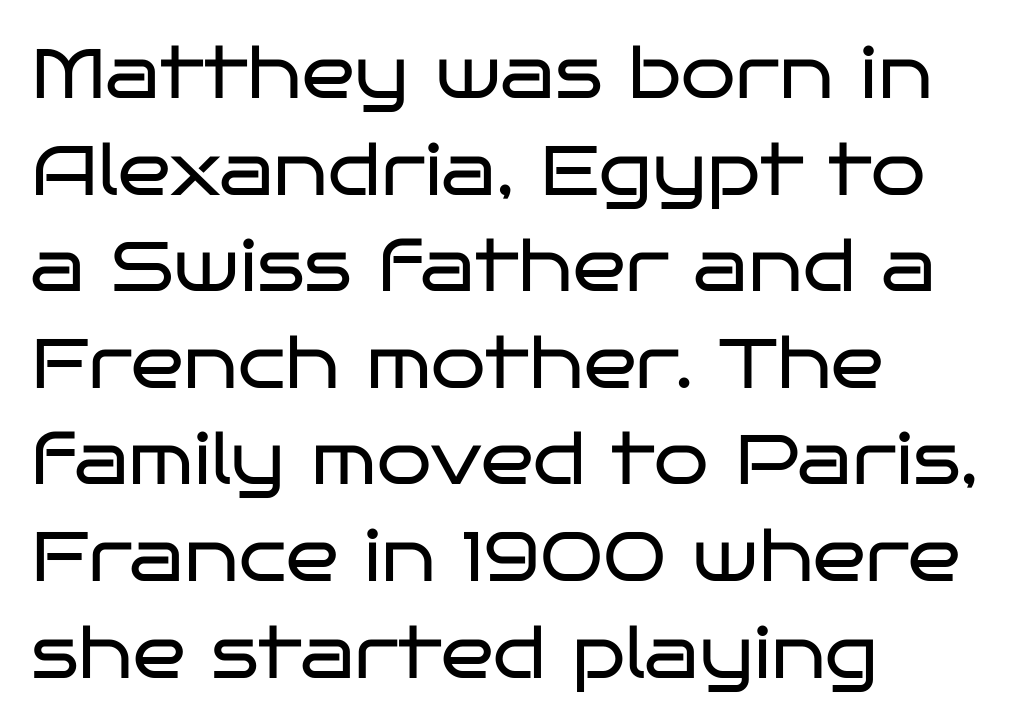
The image shows 70 px regular-weight, wide sans-serif type, upright; set left-aligned, normal line spacing (1.38x), normal letter spacing, not underlined; low stroke contrast and a large x-height.
